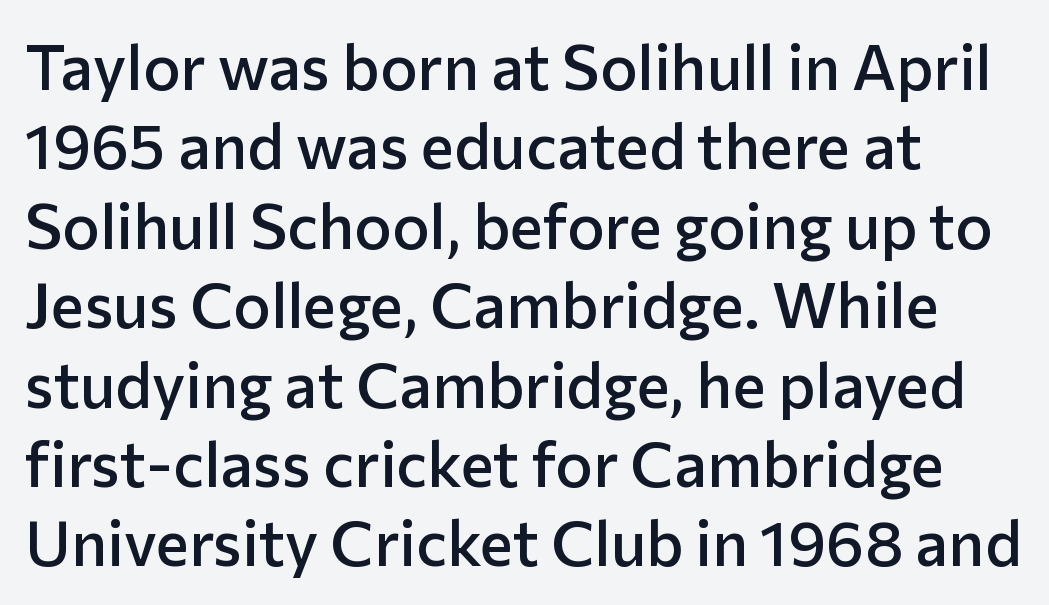
{"serif": "no", "italic": "no", "bold": "semi", "weight": "semibold", "width": "normal", "stroke_contrast": "low", "x_height": "medium", "monospaced": "no", "underline": "no", "align": "left", "line_spacing": "normal", "line_spacing_ratio": 1.26, "letter_spacing": "normal", "letter_spacing_em": 0.0, "glyph_px": 63}
